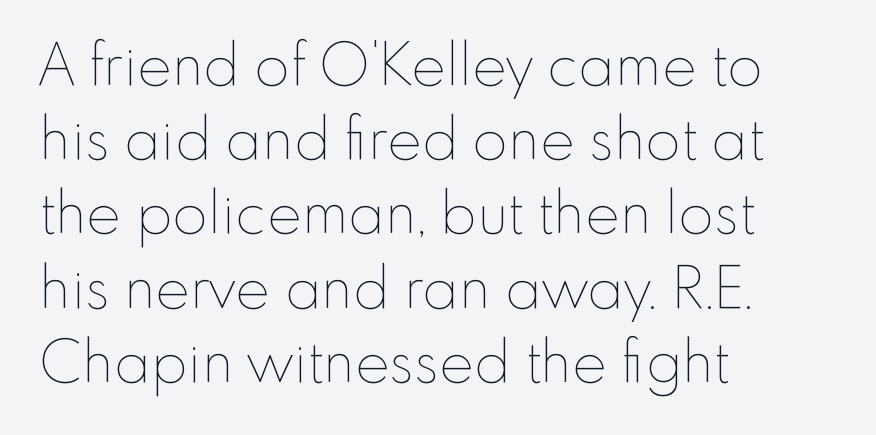
Q: Is the text bold? A: No.
Q: Is the text italic (slanted)? A: No, it is upright.
Q: Is the text underlined? A: No.
Q: How is the paragraph aligned? A: Left-aligned.
Q: Is the spacing between letters normal or unusually wide? A: Normal.
Q: Is the spacing between lines tight, normal or loose? A: Normal.
Q: Width (condensed, normal, or wide)? A: Normal.
Q: Stroke contrast? A: Low.
Q: x-height? A: Small.
Q: Monospaced? A: No.
